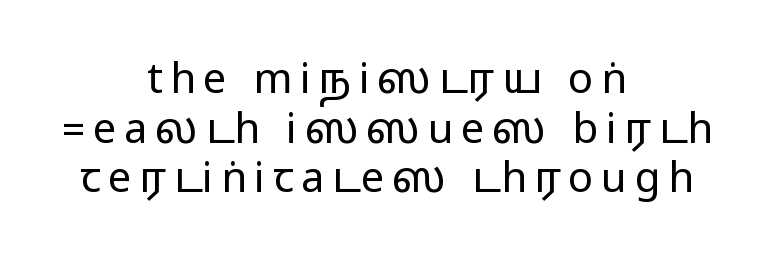
The passage shown is typed in a proportional face where columns would drift. The axis of the letterforms is exactly vertical. Does the type have serifs? No, each stem ends abruptly. The baseline area is clear.
